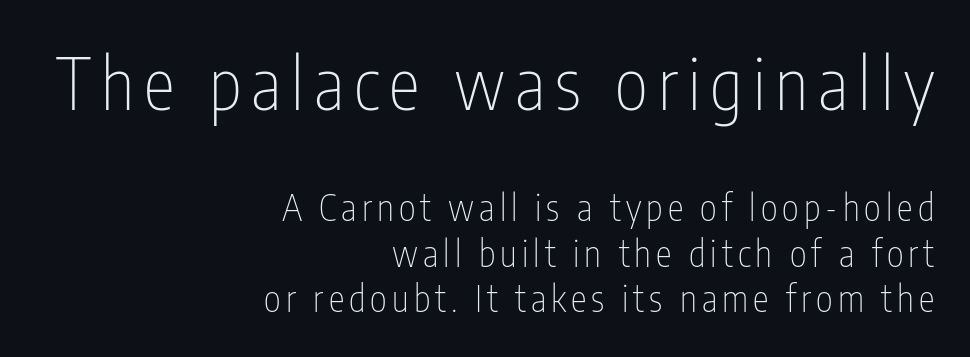
No italicization has been applied; the sample stays upright. Each line ends at the same right margin while the left side varies. Proportional: the letters do not fall into vertical columns. The emphasis by scale lands on block number one, above. These lines sit exactly where default settings would place them. A sans-serif font was chosen for this passage.
